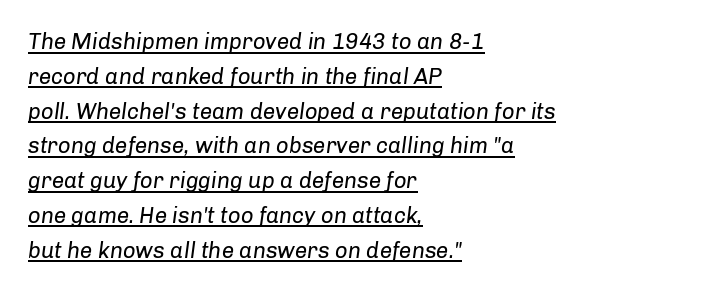
Q: Is the text bold? A: No.
Q: Is the text italic (slanted)? A: Yes, it leans right by about 8 degrees.
Q: Is the text underlined? A: Yes.
Q: How is the paragraph aligned? A: Left-aligned.
Q: Is the spacing between letters normal or unusually wide? A: Normal.
Q: Is the spacing between lines tight, normal or loose? A: Normal.
